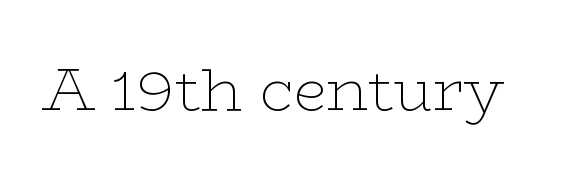
Tracking here is standard; glyphs follow each other at the usual distance. You could not count columns in this text — the font is proportionally spaced. The characters display serif detailing at their extremities. This rendering features lettering with no underline. Characters remain perfectly vertical along every line. Stroke thickness stays within the range of a standard reading face or lighter.
